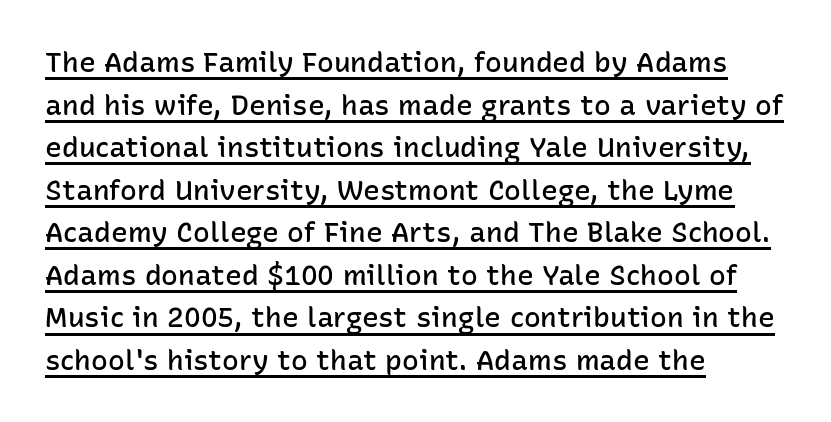
The image shows 28 px semibold sans-serif type, upright; set left-aligned, normal line spacing (1.52x), normal letter spacing, underlined; low stroke contrast and a medium x-height.
